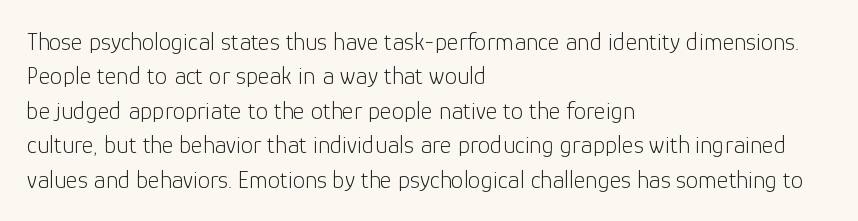
The image shows 25 px text type, upright; set left-aligned, normal line spacing (1.38x), normal letter spacing, not underlined.
